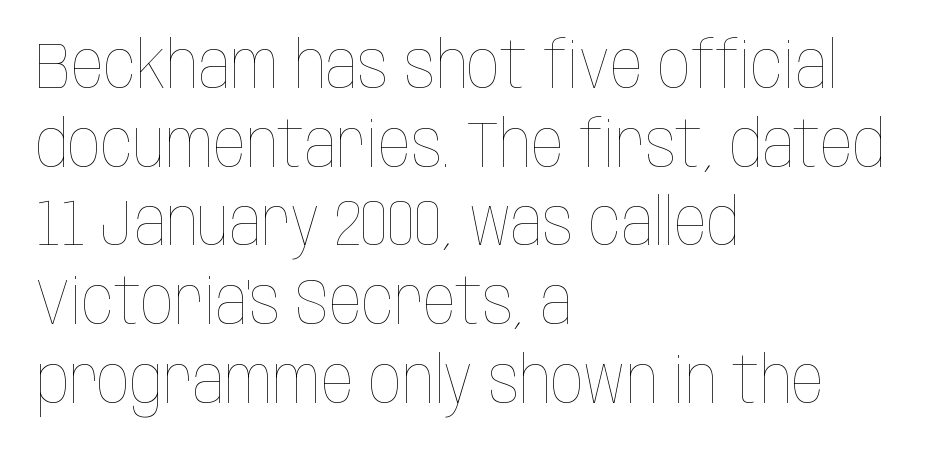
The image shows 65 px thin, condensed type, upright; set left-aligned, line spacing 1.21x, normal letter spacing, not underlined; low stroke contrast and a large x-height.
